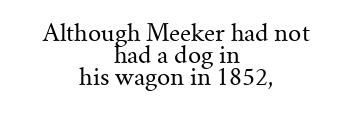
Q: Is the text bold? A: No.
Q: Is the text italic (slanted)? A: No, it is upright.
Q: Is the text underlined? A: No.
Q: How is the paragraph aligned? A: Centered.
Q: Is the spacing between letters normal or unusually wide? A: Normal.
Q: Is the spacing between lines tight, normal or loose? A: Tight.
